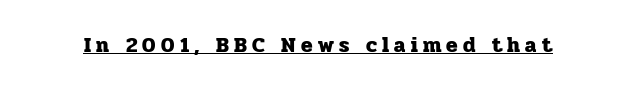
Strong, thick strokes mark this as bold type. The rendered words wear a rule along their underside. The line texture is sparse and dotted thanks to wide tracking. Ascenders rise straight up at ninety degrees.
